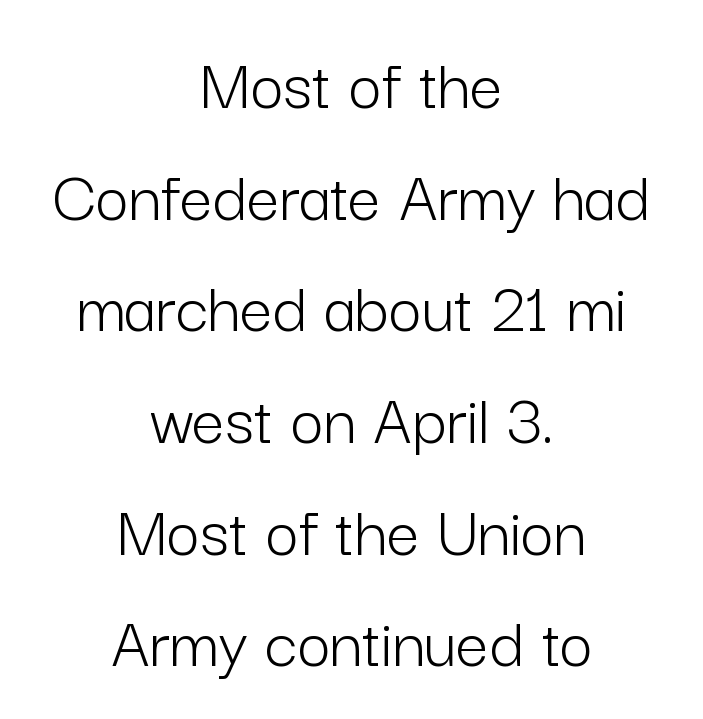
{"serif": "no", "italic": "no", "bold": "no", "weight": "light", "width": "normal", "stroke_contrast": "low", "x_height": "medium", "monospaced": "no", "underline": "no", "align": "center", "line_spacing": "normal", "line_spacing_ratio": 1.53, "letter_spacing": "normal", "letter_spacing_em": 0.0, "glyph_px": 73}
